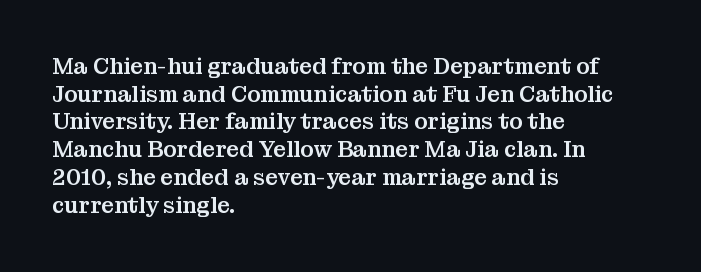
{"italic": "no", "underline": "no", "align": "left", "line_spacing": "normal", "line_spacing_ratio": 1.26, "letter_spacing": "normal", "letter_spacing_em": 0.0, "glyph_px": 22}
